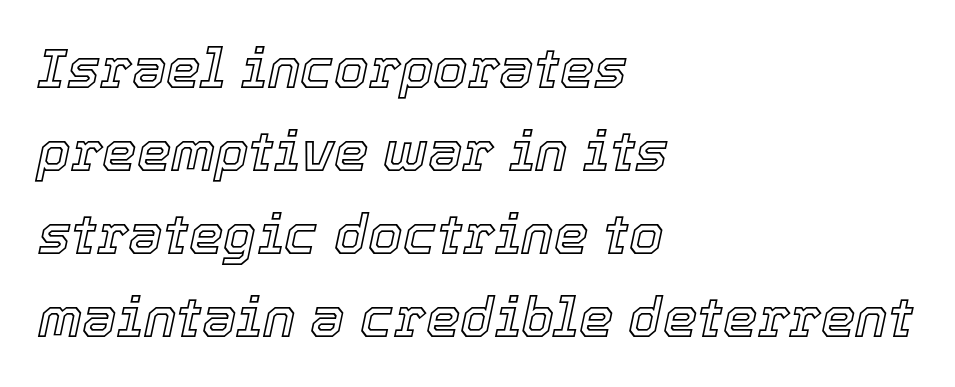
Character widths vary here, with narrow letters taking less room than wide ones. Style check: oblique. Short and long lines alike share a common starting point at left. Leading matches the norm, producing a regular column.
